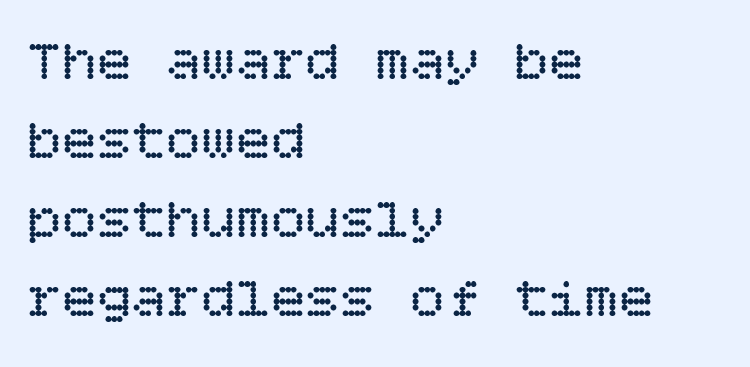
This sample uses an upright cut, with every glyph sitting square on the baseline. The leading is moderate, giving the passage an even texture. The lines in this sample share a left origin and differ only in where they stop. Words appear dense and cohesive because spacing is normal. Bare-footed words on every line.
